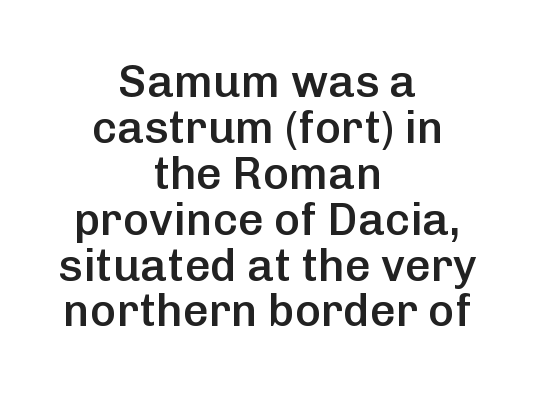
Q: Is the text bold? A: Semi-bold.
Q: Is the text italic (slanted)? A: No, it is upright.
Q: Is the typeface a serif or a sans-serif typeface? A: Sans-serif.
Q: Is the text underlined? A: No.
Q: How is the paragraph aligned? A: Centered.
Q: Is the spacing between letters normal or unusually wide? A: Normal.
Q: Is the spacing between lines tight, normal or loose? A: Tight.
Q: Width (condensed, normal, or wide)? A: Normal.
Q: Stroke contrast? A: Low.
Q: x-height? A: Medium.
Q: Monospaced? A: No.
